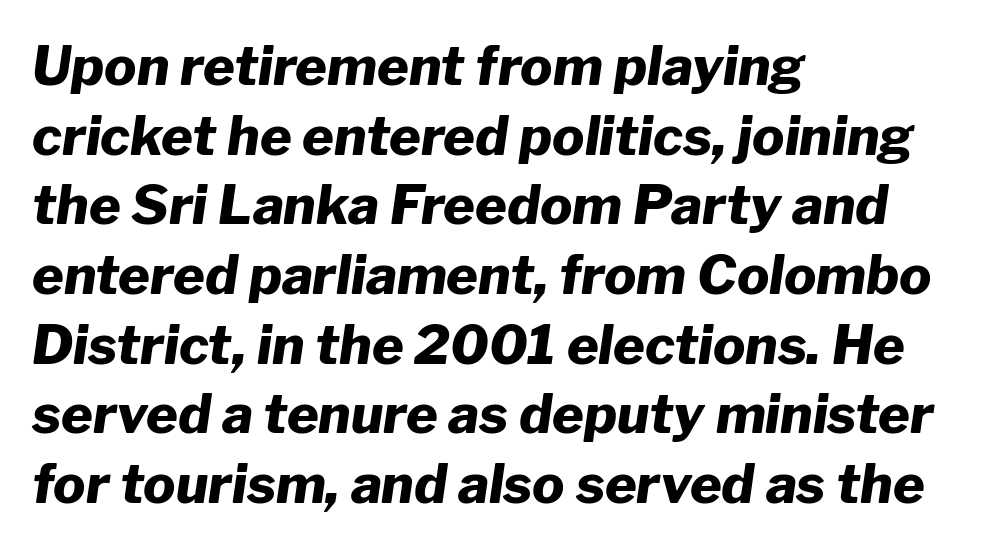
Q: Is the text bold? A: Yes.
Q: Is the text italic (slanted)? A: Yes, it leans right by about 8 degrees.
Q: Is the text underlined? A: No.
Q: How is the paragraph aligned? A: Left-aligned.
Q: Is the spacing between letters normal or unusually wide? A: Normal.
Q: Is the spacing between lines tight, normal or loose? A: Normal.
Q: Width (condensed, normal, or wide)? A: Normal.
Q: Stroke contrast? A: Low.
Q: x-height? A: Medium.
Q: Monospaced? A: No.
